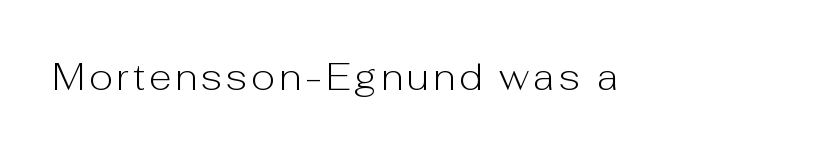
The image shows 37 px light sans-serif type, upright; set not underlined; low stroke contrast and a medium x-height.
